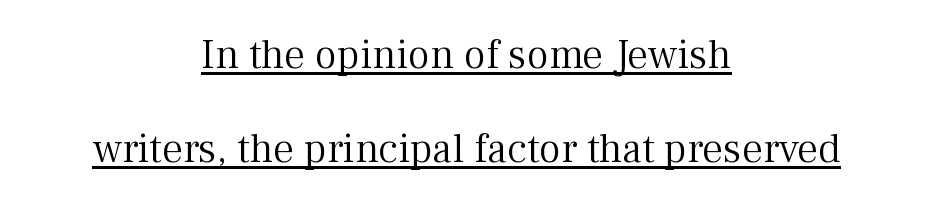
Q: Is the text bold? A: No.
Q: Is the text italic (slanted)? A: No, it is upright.
Q: Is the typeface a serif or a sans-serif typeface? A: Serif.
Q: Is the text underlined? A: Yes.
Q: How is the paragraph aligned? A: Centered.
Q: Is the spacing between letters normal or unusually wide? A: Normal.
Q: Is the spacing between lines tight, normal or loose? A: Loose.
Q: Width (condensed, normal, or wide)? A: Normal.
Q: Stroke contrast? A: Medium.
Q: x-height? A: Medium.
Q: Monospaced? A: No.
